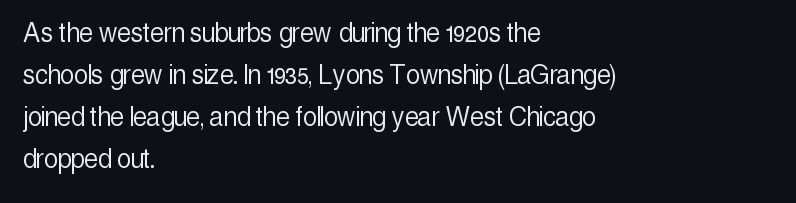
The image shows 31 px light, condensed sans-serif type, upright; set left-aligned, normal line spacing (1.36x), normal letter spacing, not underlined; a medium x-height.
